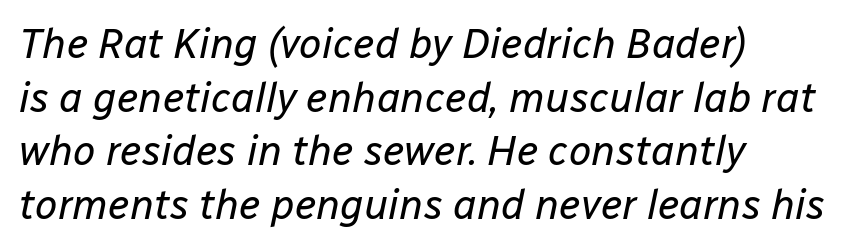
Q: Is the text bold? A: No.
Q: Is the text italic (slanted)? A: Yes, it leans right by about 12 degrees.
Q: Is the text underlined? A: No.
Q: How is the paragraph aligned? A: Left-aligned.
Q: Is the spacing between letters normal or unusually wide? A: Normal.
Q: Is the spacing between lines tight, normal or loose? A: Normal.
Q: Width (condensed, normal, or wide)? A: Normal.
Q: Stroke contrast? A: Low.
Q: x-height? A: Medium.
Q: Monospaced? A: No.
